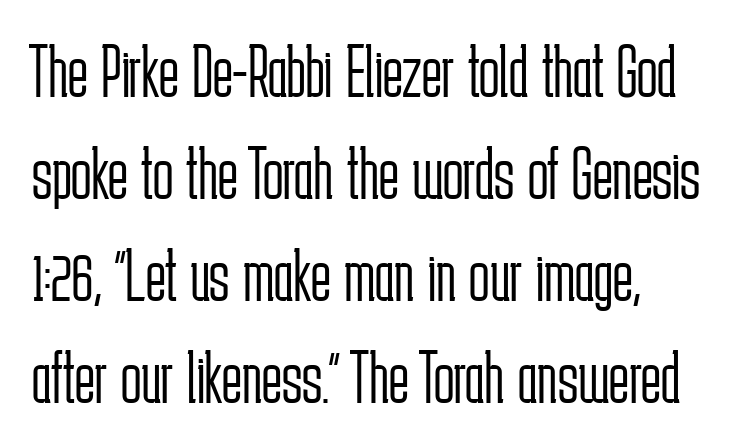
{"serif": "no", "italic": "no", "bold": "no", "weight": "light", "width": "condensed", "stroke_contrast": "low", "x_height": "medium", "monospaced": "no", "underline": "no", "align": "left", "line_spacing": "normal", "line_spacing_ratio": 1.36, "letter_spacing": "normal", "letter_spacing_em": 0.0, "glyph_px": 75}
